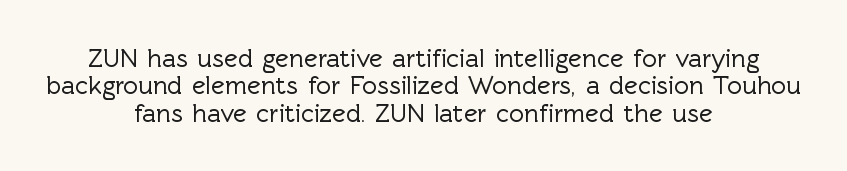
Q: Is the text italic (slanted)? A: No, it is upright.
Q: Is the text underlined? A: No.
Q: How is the paragraph aligned? A: Centered.
Q: Is the spacing between letters normal or unusually wide? A: Normal.
Q: Is the spacing between lines tight, normal or loose? A: Tight.
